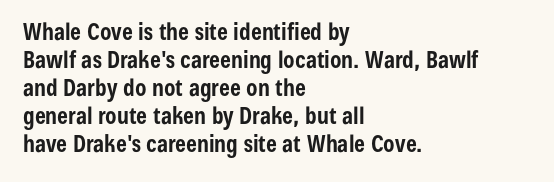
The image shows 23 px bold type, upright; set left-aligned, line spacing 1.22x, normal letter spacing, not underlined.
